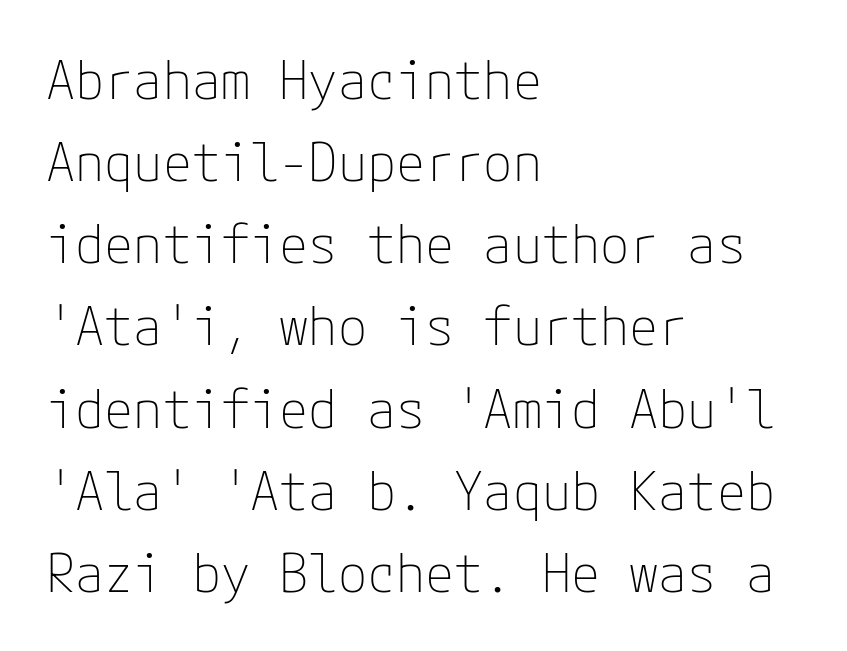
Designer's note — italics off, roman on. A classic flush-left, rag-right setting is used for this passage. The block of text has a typical density, with ordinary space between rows. The letterforms sit at book weight or below.
